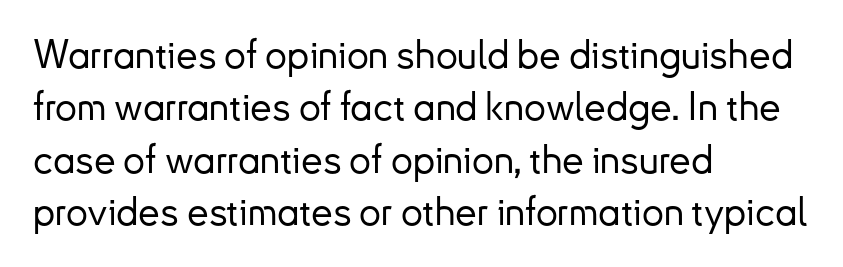
Q: Is the text italic (slanted)? A: No, it is upright.
Q: Is the typeface a serif or a sans-serif typeface? A: Sans-serif.
Q: Is the text underlined? A: No.
Q: How is the paragraph aligned? A: Left-aligned.
Q: Is the spacing between letters normal or unusually wide? A: Normal.
Q: Is the spacing between lines tight, normal or loose? A: Normal.
Q: Width (condensed, normal, or wide)? A: Normal.
Q: Stroke contrast? A: Low.
Q: x-height? A: Small.
Q: Monospaced? A: No.
